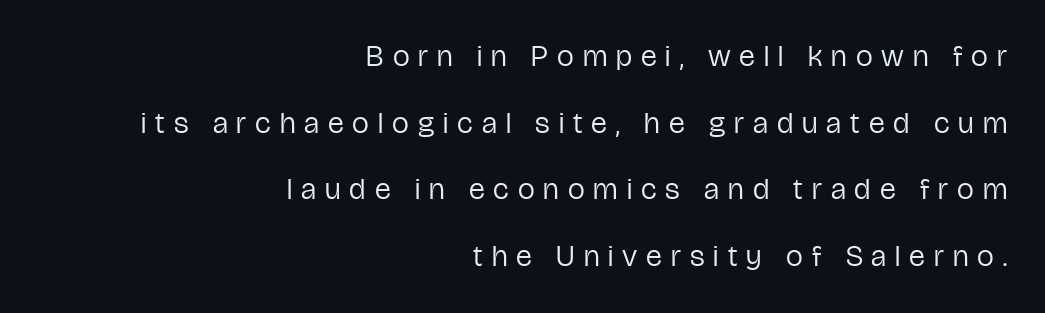
Rendered with straight, roman letterforms. Only glyphs here, with clear space below each row. The font family rendered here belongs to the sans-serif group. This sample has the flowing, uneven cadence of proportional lettering.
